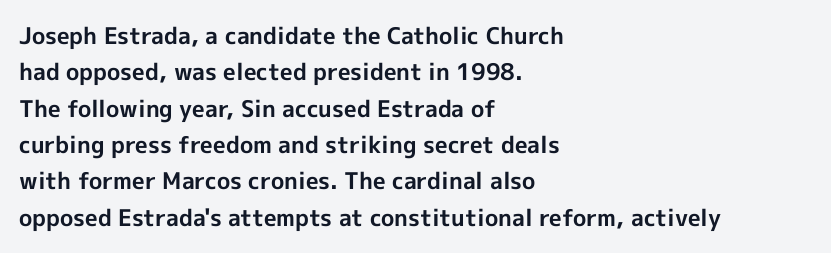
The image shows 23 px bold type, upright; set left-aligned, normal line spacing (1.58x), normal letter spacing, not underlined.
